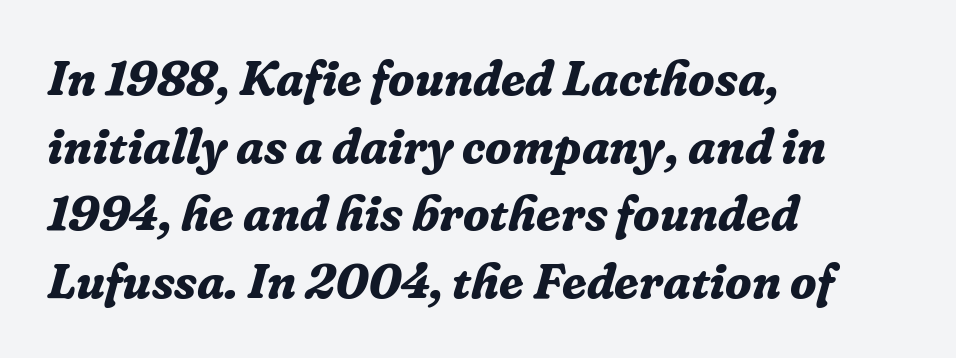
Q: Is the text bold? A: Yes.
Q: Is the text italic (slanted)? A: Yes, it leans right by about 16 degrees.
Q: Is the typeface a serif or a sans-serif typeface? A: Serif.
Q: Is the text underlined? A: No.
Q: How is the paragraph aligned? A: Left-aligned.
Q: Is the spacing between letters normal or unusually wide? A: Normal.
Q: Is the spacing between lines tight, normal or loose? A: Normal.
Q: Width (condensed, normal, or wide)? A: Normal.
Q: Stroke contrast? A: Low.
Q: x-height? A: Medium.
Q: Monospaced? A: No.
